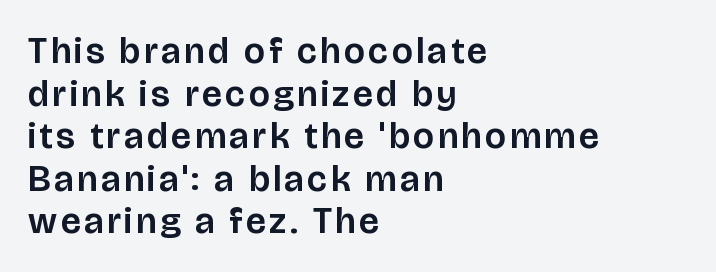
Q: Is the text italic (slanted)? A: No, it is upright.
Q: Is the typeface a serif or a sans-serif typeface? A: Sans-serif.
Q: Is the text underlined? A: No.
Q: How is the paragraph aligned? A: Left-aligned.
Q: Is the spacing between lines tight, normal or loose? A: Tight.
Q: Width (condensed, normal, or wide)? A: Normal.
Q: Stroke contrast? A: Low.
Q: x-height? A: Large.
Q: Monospaced? A: No.
